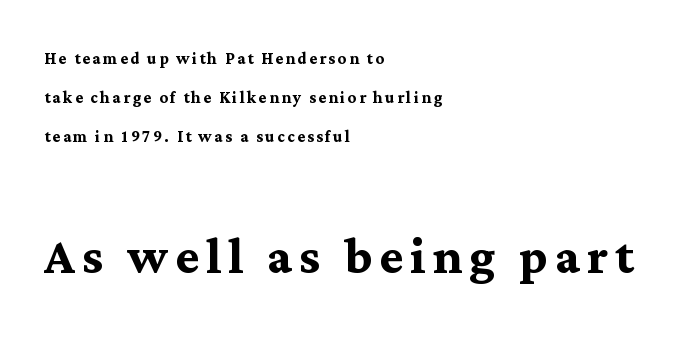
The lettering stays uniformly vertical, giving the passage a roman look. Just letters on the line, the space beneath them empty. Pretty heavy lettering here — definitely bold. A typesetter would call this proportional, since set widths differ per character.
